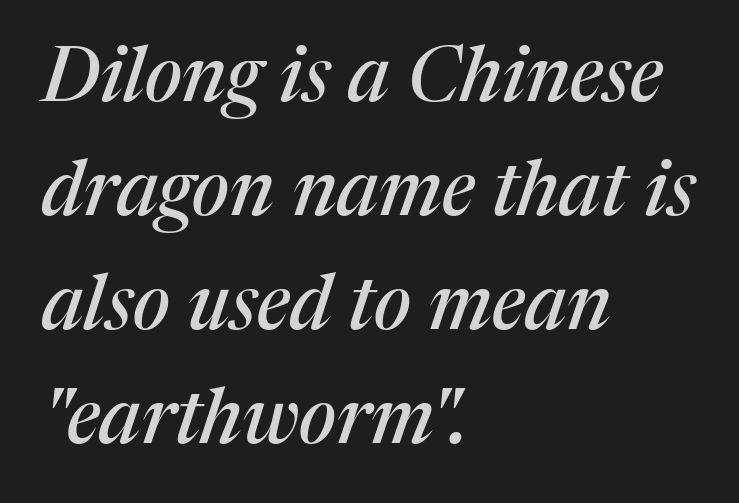
Q: Is the text italic (slanted)? A: Yes, it leans right by about 17 degrees.
Q: Is the typeface a serif or a sans-serif typeface? A: Serif.
Q: Is the text underlined? A: No.
Q: How is the paragraph aligned? A: Left-aligned.
Q: Is the spacing between letters normal or unusually wide? A: Normal.
Q: Is the spacing between lines tight, normal or loose? A: Normal.
Q: Width (condensed, normal, or wide)? A: Normal.
Q: Stroke contrast? A: Medium.
Q: x-height? A: Medium.
Q: Monospaced? A: No.
